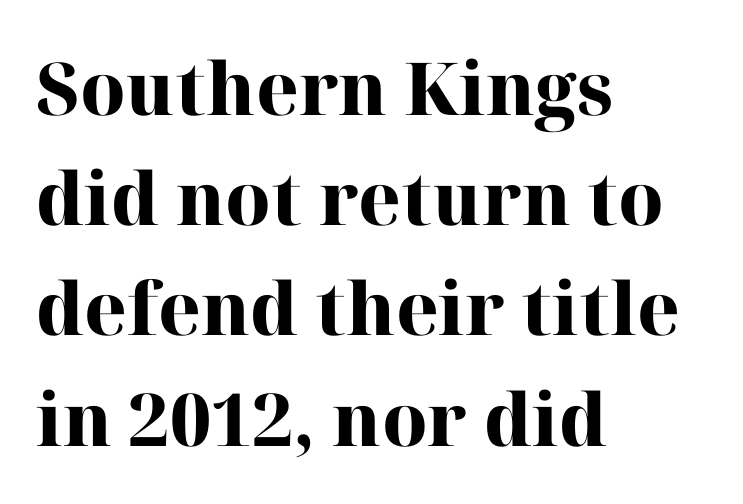
Q: Is the text bold? A: Yes.
Q: Is the text italic (slanted)? A: No, it is upright.
Q: Is the typeface a serif or a sans-serif typeface? A: Serif.
Q: Is the text underlined? A: No.
Q: How is the paragraph aligned? A: Left-aligned.
Q: Is the spacing between letters normal or unusually wide? A: Normal.
Q: Is the spacing between lines tight, normal or loose? A: Normal.
Q: Width (condensed, normal, or wide)? A: Normal.
Q: Stroke contrast? A: High.
Q: x-height? A: Medium.
Q: Monospaced? A: No.
